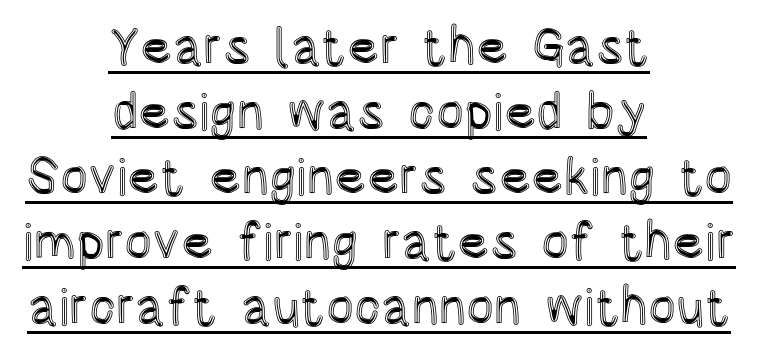
Q: Is the text italic (slanted)? A: No, it is upright.
Q: Is the text underlined? A: Yes.
Q: How is the paragraph aligned? A: Centered.
Q: Is the spacing between letters normal or unusually wide? A: Normal.
Q: Is the spacing between lines tight, normal or loose? A: Normal.
Q: Width (condensed, normal, or wide)? A: Condensed.
Q: x-height? A: Large.
Q: Monospaced? A: No.
